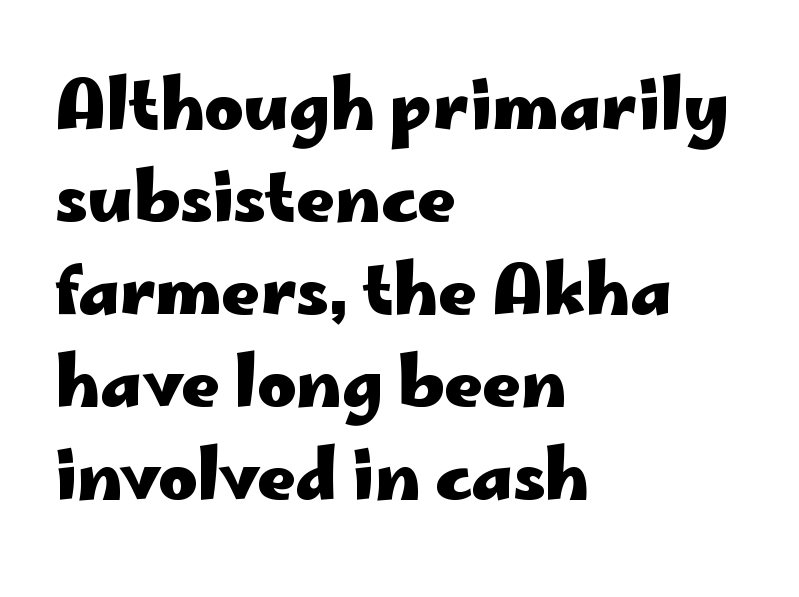
{"serif": "no", "italic": "no", "bold": "yes", "weight": "heavy", "width": "wide", "stroke_contrast": "low", "x_height": "small", "monospaced": "no", "underline": "no", "align": "left", "line_spacing": "normal", "line_spacing_ratio": 1.38, "letter_spacing": "normal", "letter_spacing_em": 0.0, "glyph_px": 67}
